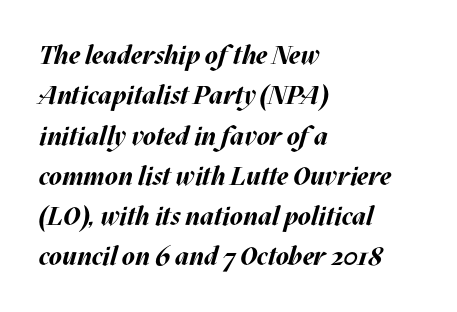
{"italic": "yes", "lean": "right", "slant_degrees": 17, "bold": "yes", "underline": "no", "align": "left", "line_spacing": "normal", "line_spacing_ratio": 1.55, "letter_spacing": "normal", "letter_spacing_em": 0.0, "glyph_px": 26}
